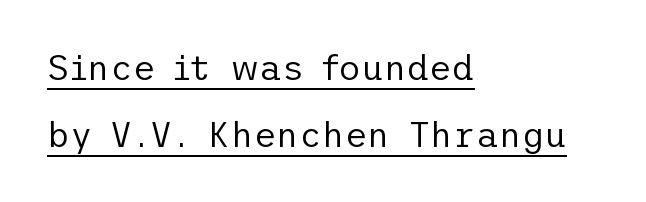
A typesetter would label this face a sans. This sample uses an upright cut, with every glyph sitting square on the baseline. Visually the block forms a straight wall on the left and a jagged coastline on the right. The string is rendered with underlining switched on. These glyphs show unthickened strokes, regular width or finer. Vertically, the passage feels expansive, rows floating well apart.
